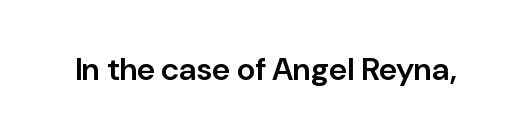
Q: Is the text bold? A: Semi-bold.
Q: Is the text italic (slanted)? A: No, it is upright.
Q: Is the typeface a serif or a sans-serif typeface? A: Sans-serif.
Q: Is the text underlined? A: No.
Q: Is the spacing between letters normal or unusually wide? A: Normal.
Q: Width (condensed, normal, or wide)? A: Normal.
Q: Stroke contrast? A: Low.
Q: x-height? A: Medium.
Q: Monospaced? A: No.
